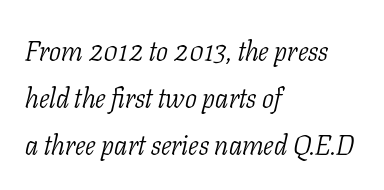
The image shows 28 px light, condensed serif type, italic (leaning right); set left-aligned, normal line spacing (1.68x), normal letter spacing, not underlined; low stroke contrast and a medium x-height.
